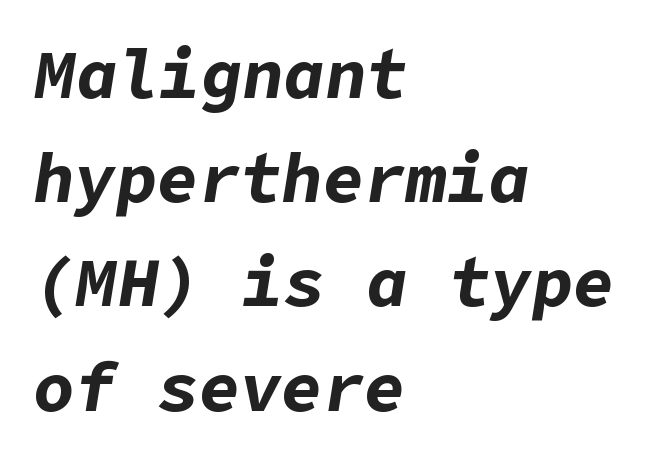
{"italic": "yes", "lean": "right", "slant_degrees": 9, "bold": "yes", "weight": "bold", "width": "normal", "stroke_contrast": "low", "x_height": "medium", "underline": "no", "align": "left", "line_spacing": "normal", "line_spacing_ratio": 1.51, "letter_spacing": "normal", "letter_spacing_em": 0.0, "glyph_px": 69}
